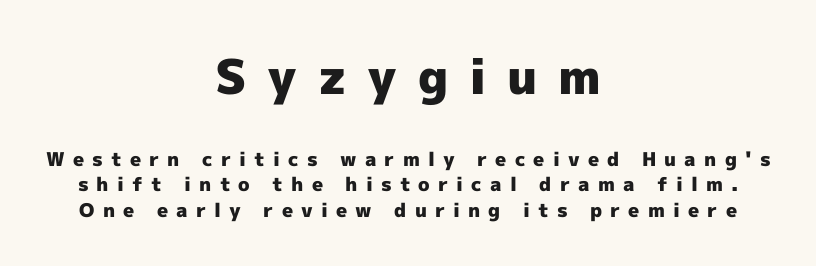
A bare baseline throughout the passage. I'd call this a sans setting — the letters go barefoot. Typesetter's note: full bold, strokes at maximum text heaviness. The tracking jumps out immediately: characters are airy and widely separated. The face used here appears at its bigger size in the upper chunk. This sample has the flowing, uneven cadence of proportional lettering.
